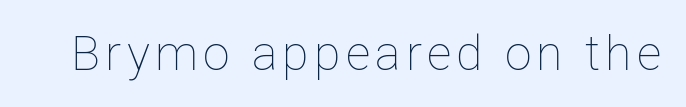
{"italic": "no", "bold": "no", "weight": "thin", "width": "normal", "stroke_contrast": "low", "x_height": "medium", "monospaced": "no", "underline": "no", "glyph_px": 48}
